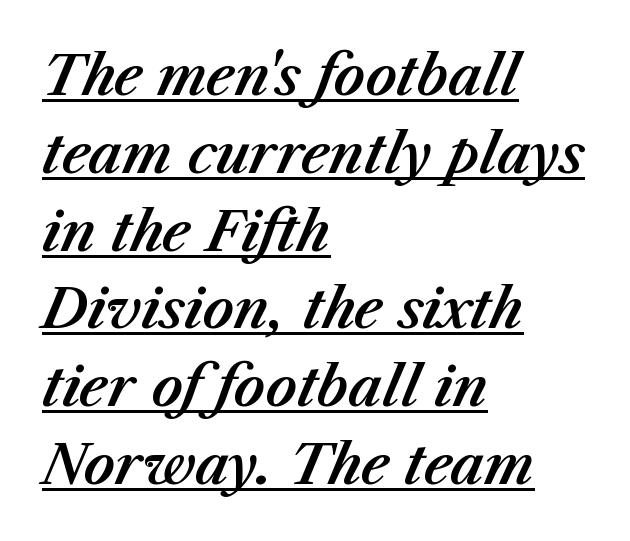
Q: Is the text italic (slanted)? A: Yes, it leans right by about 23 degrees.
Q: Is the text underlined? A: Yes.
Q: How is the paragraph aligned? A: Left-aligned.
Q: Is the spacing between letters normal or unusually wide? A: Normal.
Q: Is the spacing between lines tight, normal or loose? A: Normal.
Q: Width (condensed, normal, or wide)? A: Normal.
Q: Stroke contrast? A: Medium.
Q: x-height? A: Medium.
Q: Monospaced? A: No.
